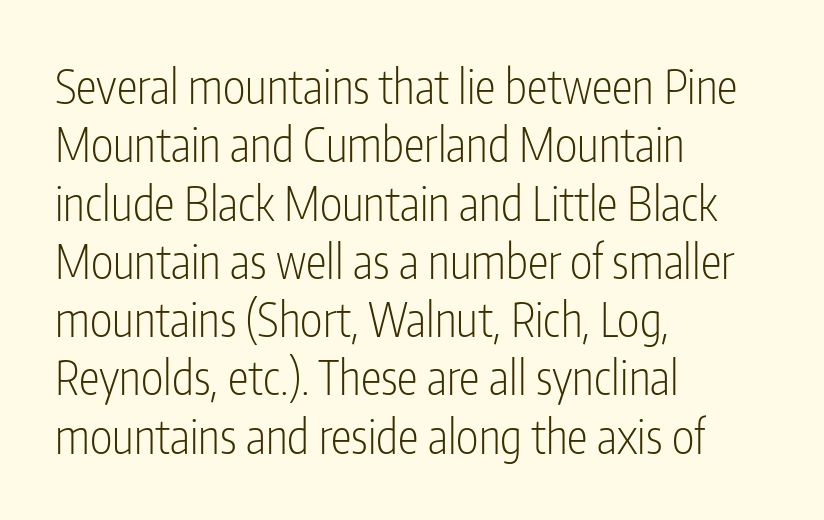
Q: Is the text bold? A: No.
Q: Is the text italic (slanted)? A: No, it is upright.
Q: Is the typeface a serif or a sans-serif typeface? A: Sans-serif.
Q: Is the text underlined? A: No.
Q: How is the paragraph aligned? A: Left-aligned.
Q: Is the spacing between letters normal or unusually wide? A: Normal.
Q: Width (condensed, normal, or wide)? A: Condensed.
Q: Stroke contrast? A: Low.
Q: x-height? A: Medium.
Q: Monospaced? A: No.
